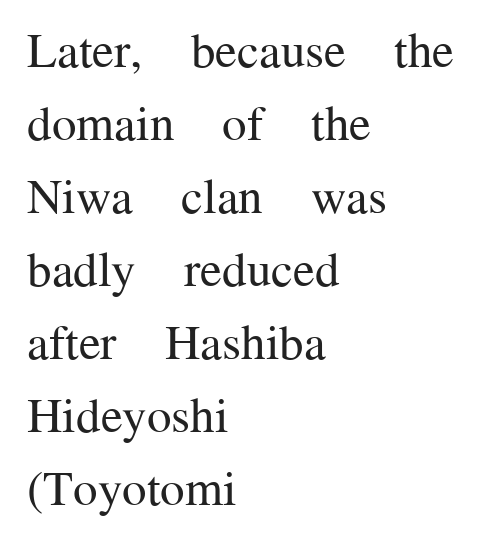
Spacing verdict: proportional, widths tailored to each character. Tall strokes in this sample are plumb rather than angled. On a weight scale, this lands at 450 or below. The compositor pushed each line to the left boundary. Between one letter and the next there's only the usual sliver of space. What's the leading like? Ordinary, nothing unusual.
